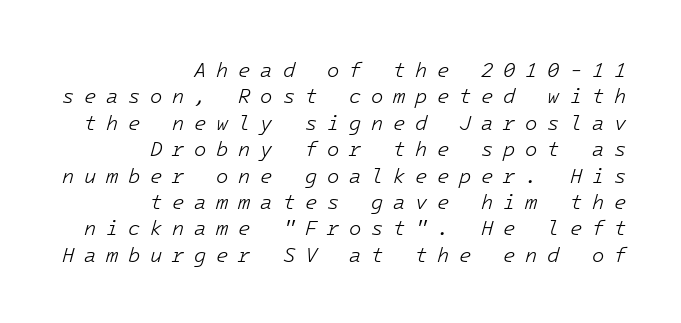
Honestly, there is no underline to notice here at all. Weight class: somewhere from thin through regular. Quick note: italic. Successive baselines arrive at the customary interval. The horizontal fit of the characters is loose and conspicuously gappy. Teacher's note: observe the even right margin — that is flush-right alignment.
